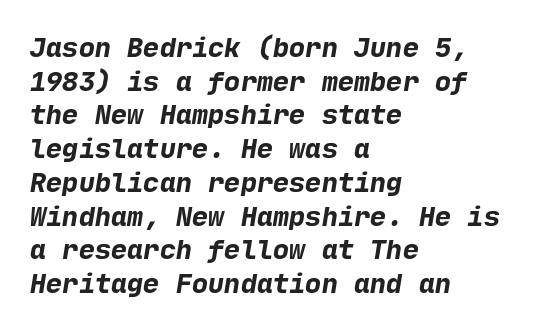
The strokes are fattened all the way to bold. The glyphs are unaccompanied by any horizontal stroke below them. Teacher's note: observe the even left margin — that is flush-left alignment. Does extra space separate the letters? No, they use regular spacing. Honestly, the row spacing looks completely unremarkable.
